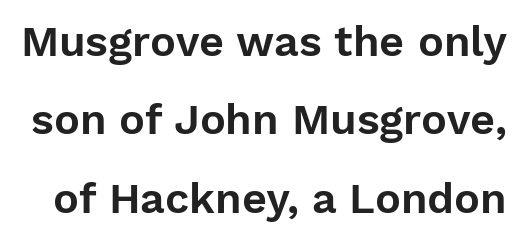
Q: Is the text italic (slanted)? A: No, it is upright.
Q: Is the typeface a serif or a sans-serif typeface? A: Sans-serif.
Q: Is the text underlined? A: No.
Q: Is the spacing between letters normal or unusually wide? A: Normal.
Q: Width (condensed, normal, or wide)? A: Normal.
Q: Stroke contrast? A: Low.
Q: x-height? A: Medium.
Q: Monospaced? A: No.
